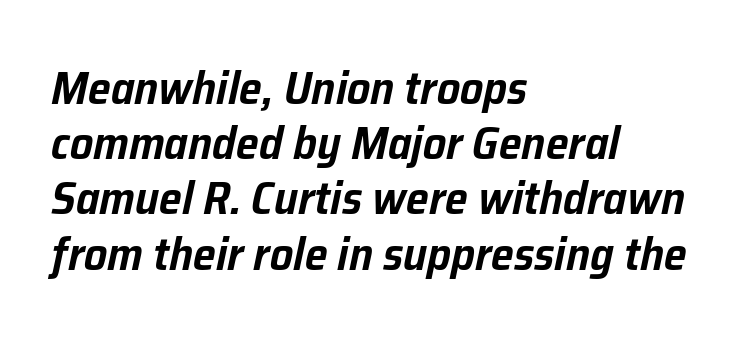
The image shows 46 px text type, italic (leaning right); set left-aligned, line spacing 1.2x, normal letter spacing, not underlined; low stroke contrast and a medium x-height.
